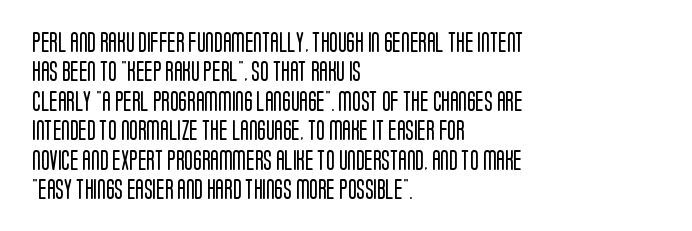
The image shows 20 px text type, upright; set left-aligned, normal line spacing (1.47x), normal letter spacing, not underlined.
